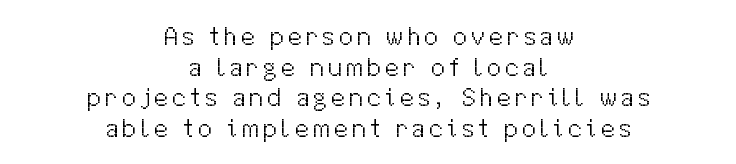
{"italic": "no", "bold": "no", "underline": "no", "align": "center", "line_spacing_ratio": 1.18, "glyph_px": 26}
